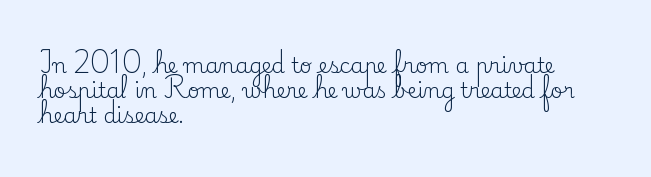
The letterforms sit shoulder to shoulder at normal distance. Typeset ragged right — the left edge is the straight one. The lettering holds an erect, upright posture throughout. Vertical stems look standard width or narrower in stroke. Beneath every word, the page is bare.
